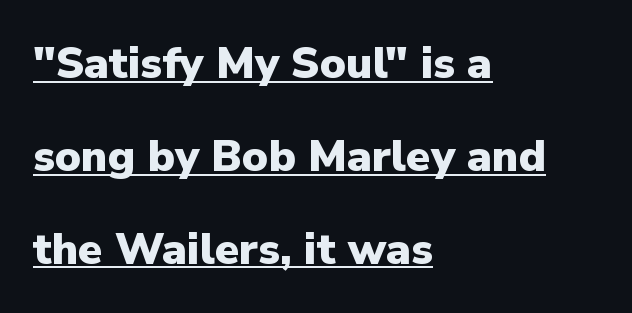
The face used here is a sans, in the tradition of grotesques and geometrics. No italicization has been applied; the sample stays upright. Notice how thick the strokes are: this is what a full bold looks like. The rendering uses natural spacing where letterforms have individual widths. Does extra space separate the letters? No, they use regular spacing.
